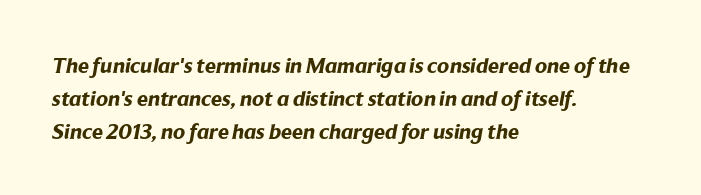
{"bold": "yes", "underline": "no", "align": "left", "line_spacing": "normal", "line_spacing_ratio": 1.49, "letter_spacing": "normal", "letter_spacing_em": 0.0, "glyph_px": 22}
